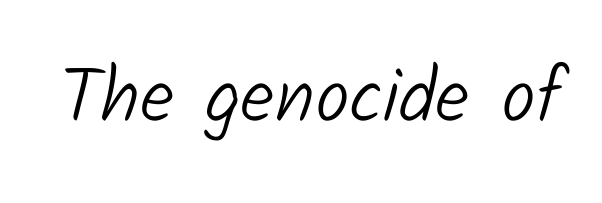
Looks like regular typesetting: each glyph gets only the width it needs. Nothing sits at the stroke ends, so this counts as sans-serif. Beneath every word, the page is bare. Compared with a typical body face, this is equally light or lighter still. Does extra space separate the letters? No, they use regular spacing.
